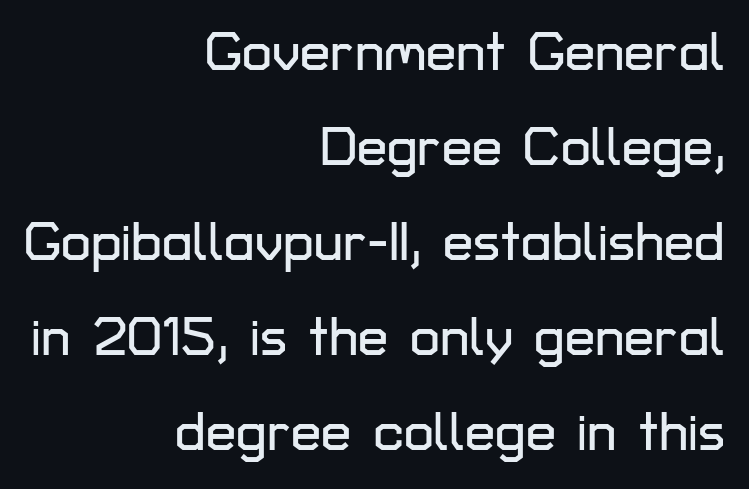
The image shows 54 px sans-serif type, upright; set right-aligned, line spacing 1.76x, normal letter spacing, not underlined; low stroke contrast and a medium x-height.
